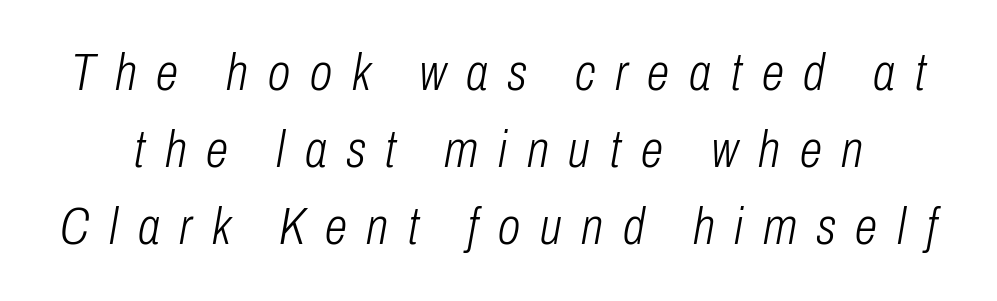
The image shows 51 px light, condensed type, italic (leaning right); set normal line spacing (1.51x), unusually wide letter spacing (+0.39 em), not underlined; low stroke contrast and a medium x-height.
